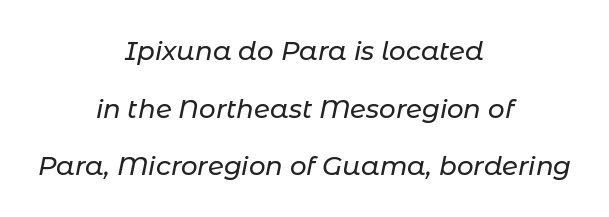
{"italic": "yes", "lean": "right", "slant_degrees": 11, "underline": "no", "align": "center", "line_spacing": "loose", "line_spacing_ratio": 2.22, "letter_spacing": "normal", "letter_spacing_em": 0.0, "glyph_px": 26}
